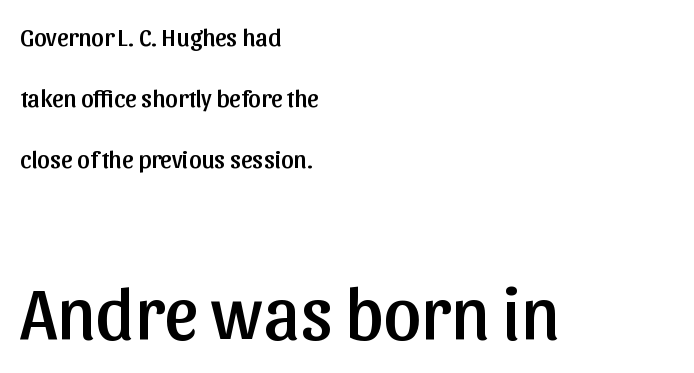
Q: Is the text italic (slanted)? A: No, it is upright.
Q: Is the typeface a serif or a sans-serif typeface? A: Sans-serif.
Q: Is the text underlined? A: No.
Q: How is the paragraph aligned? A: Left-aligned.
Q: Is the spacing between letters normal or unusually wide? A: Normal.
Q: Is the spacing between lines tight, normal or loose? A: Loose.
Q: Which block of text is set in a larger size, the first (top) or the second (bottom)? A: The second (bottom) one.
Q: Width (condensed, normal, or wide)? A: Normal.
Q: Stroke contrast? A: Low.
Q: x-height? A: Medium.
Q: Monospaced? A: No.
